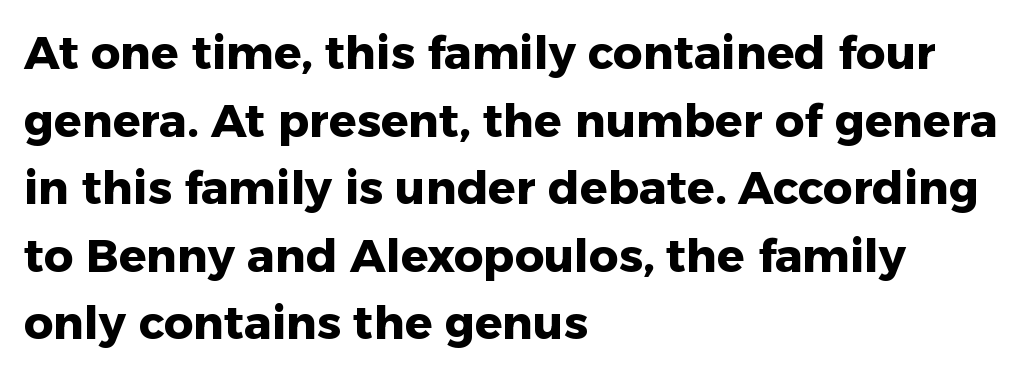
Q: Is the text bold? A: Yes.
Q: Is the text italic (slanted)? A: No, it is upright.
Q: Is the typeface a serif or a sans-serif typeface? A: Sans-serif.
Q: Is the text underlined? A: No.
Q: How is the paragraph aligned? A: Left-aligned.
Q: Is the spacing between letters normal or unusually wide? A: Normal.
Q: Is the spacing between lines tight, normal or loose? A: Normal.
Q: Width (condensed, normal, or wide)? A: Normal.
Q: Stroke contrast? A: Low.
Q: x-height? A: Medium.
Q: Monospaced? A: No.
